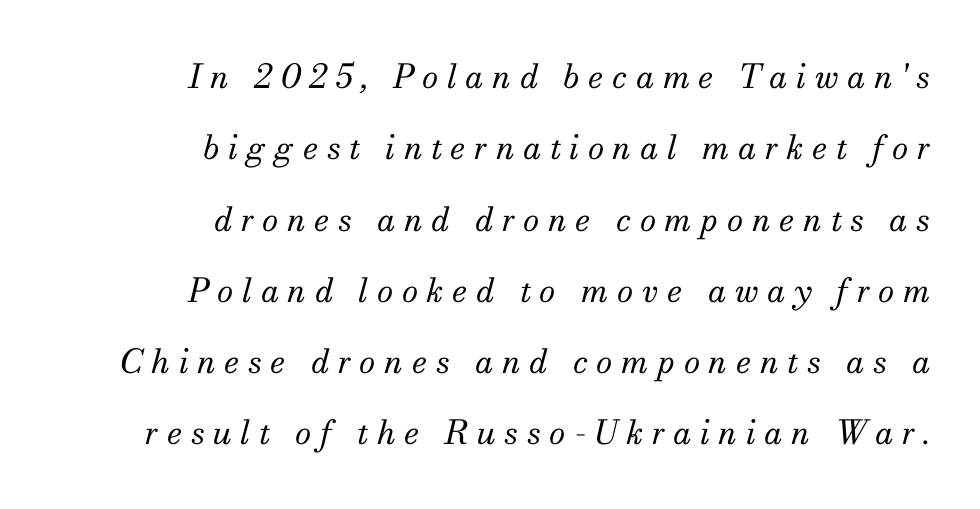
The image shows 33 px regular-weight serif type, italic (leaning right); set right-aligned, loose line spacing (2.16x), unusually wide letter spacing (+0.26 em), not underlined; medium stroke contrast and a small x-height.
